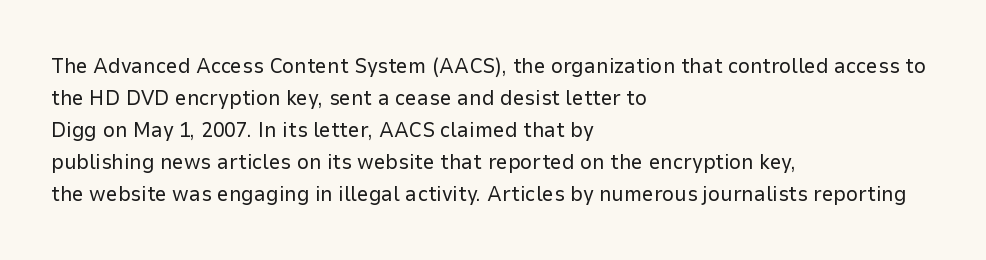
Q: Is the text bold? A: No.
Q: Is the text italic (slanted)? A: No, it is upright.
Q: Is the text underlined? A: No.
Q: How is the paragraph aligned? A: Left-aligned.
Q: Is the spacing between letters normal or unusually wide? A: Normal.
Q: Is the spacing between lines tight, normal or loose? A: Normal.
